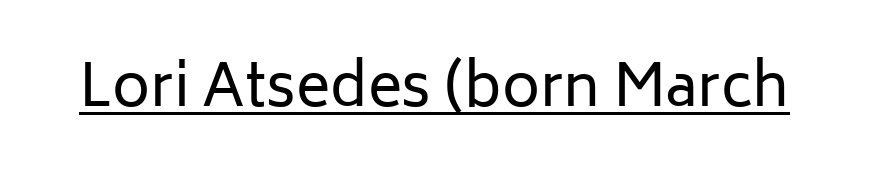
The image shows 58 px regular-weight sans-serif type, upright; set normal letter spacing, underlined; low stroke contrast and a medium x-height.
